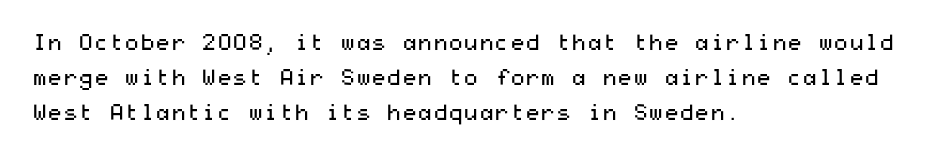
{"italic": "no", "bold": "no", "underline": "no", "align": "left", "line_spacing": "normal", "line_spacing_ratio": 1.58, "letter_spacing": "normal", "letter_spacing_em": 0.0, "glyph_px": 22}
